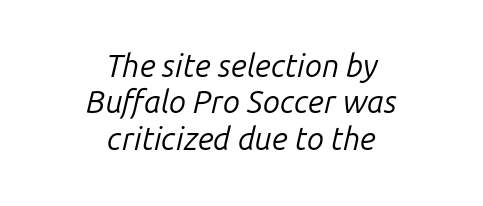
The image shows 31 px regular-weight type, italic (leaning right); set centered, line spacing 1.17x, normal letter spacing, not underlined; low stroke contrast and a medium x-height.
